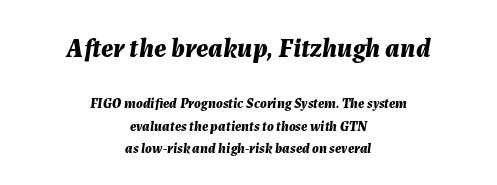
The image shows 27 px bold type, italic (leaning right); set centered, normal line spacing (1.61x), normal letter spacing, not underlined; the first (top) block is 1.93x larger.
